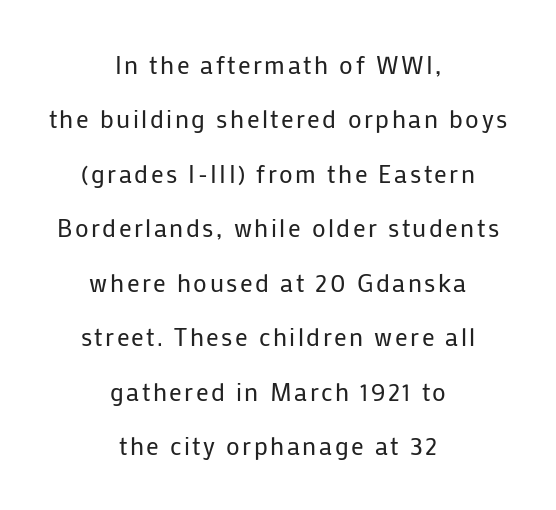
Q: Is the text bold? A: No.
Q: Is the text italic (slanted)? A: No, it is upright.
Q: Is the text underlined? A: No.
Q: How is the paragraph aligned? A: Centered.
Q: Is the spacing between lines tight, normal or loose? A: Loose.
